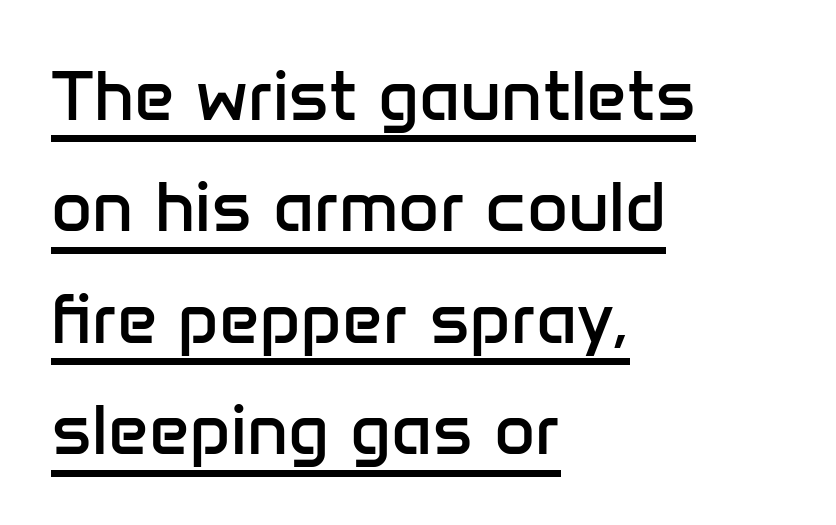
Q: Is the text bold? A: No.
Q: Is the text italic (slanted)? A: No, it is upright.
Q: Is the typeface a serif or a sans-serif typeface? A: Sans-serif.
Q: Is the text underlined? A: Yes.
Q: How is the paragraph aligned? A: Left-aligned.
Q: Is the spacing between letters normal or unusually wide? A: Normal.
Q: Is the spacing between lines tight, normal or loose? A: Normal.
Q: Width (condensed, normal, or wide)? A: Normal.
Q: Stroke contrast? A: Low.
Q: x-height? A: Medium.
Q: Monospaced? A: No.
